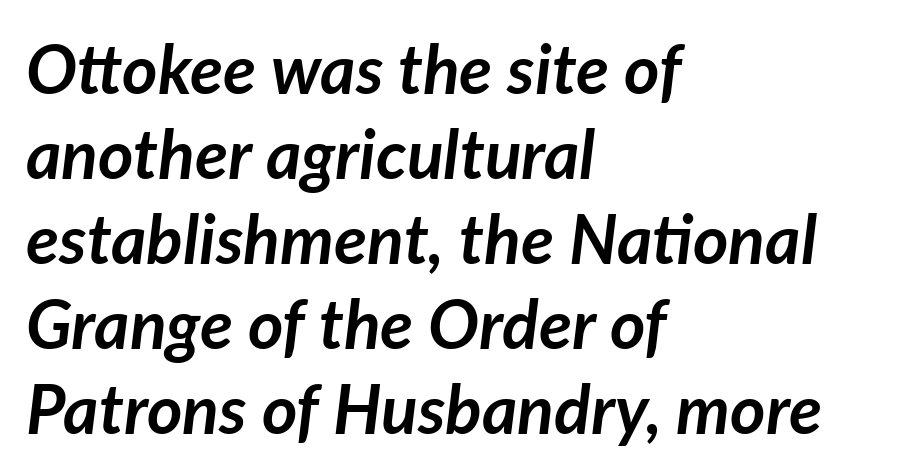
The image shows 68 px semibold type, italic (leaning right); set left-aligned, normal line spacing (1.25x), normal letter spacing, not underlined; low stroke contrast and a medium x-height.
